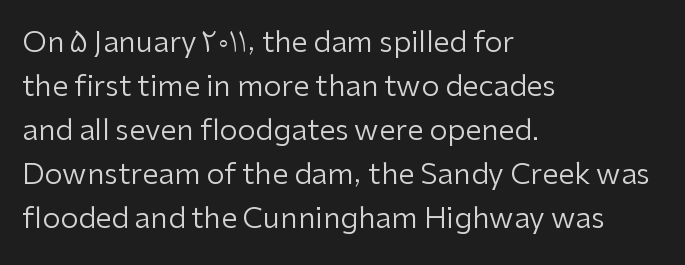
{"serif": "no", "italic": "no", "bold": "no", "weight": "regular", "width": "normal", "stroke_contrast": "low", "x_height": "medium", "monospaced": "no", "underline": "no", "align": "left", "line_spacing": "normal", "line_spacing_ratio": 1.52, "letter_spacing": "normal", "letter_spacing_em": 0.0, "glyph_px": 29}
